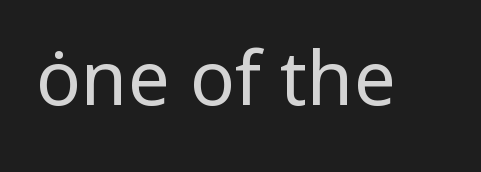
Q: Is the text bold? A: No.
Q: Is the text italic (slanted)? A: No, it is upright.
Q: Is the typeface a serif or a sans-serif typeface? A: Sans-serif.
Q: Is the text underlined? A: No.
Q: Is the spacing between letters normal or unusually wide? A: Normal.
Q: Width (condensed, normal, or wide)? A: Normal.
Q: Stroke contrast? A: Low.
Q: x-height? A: Medium.
Q: Monospaced? A: No.
